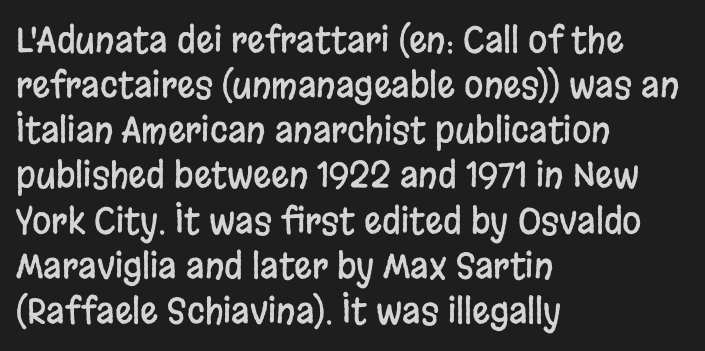
If you drew a ruler down the left edge, every line would touch it. Stroke terminals: plain, sans-serif. Think of a printed novel: that variable character pitch is what you see here. The tracking reads as untouched default to a designer's eye. Successive baselines arrive at the customary interval. The specimen reads as upright at a glance.
